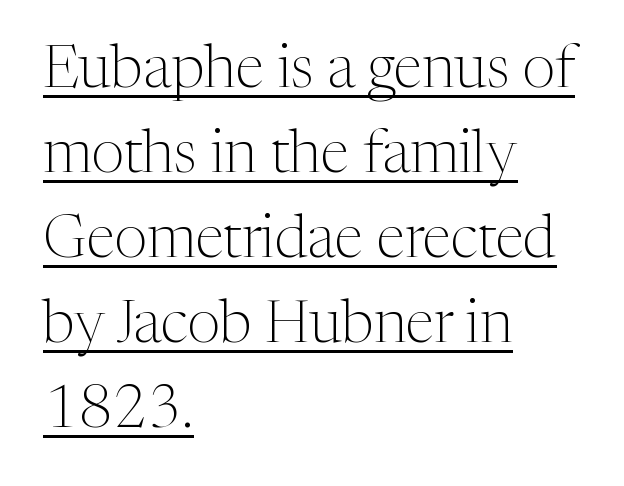
Q: Is the text bold? A: No.
Q: Is the text italic (slanted)? A: No, it is upright.
Q: Is the typeface a serif or a sans-serif typeface? A: Serif.
Q: Is the text underlined? A: Yes.
Q: How is the paragraph aligned? A: Left-aligned.
Q: Is the spacing between letters normal or unusually wide? A: Normal.
Q: Is the spacing between lines tight, normal or loose? A: Normal.
Q: Width (condensed, normal, or wide)? A: Normal.
Q: Stroke contrast? A: Medium.
Q: x-height? A: Medium.
Q: Monospaced? A: No.
